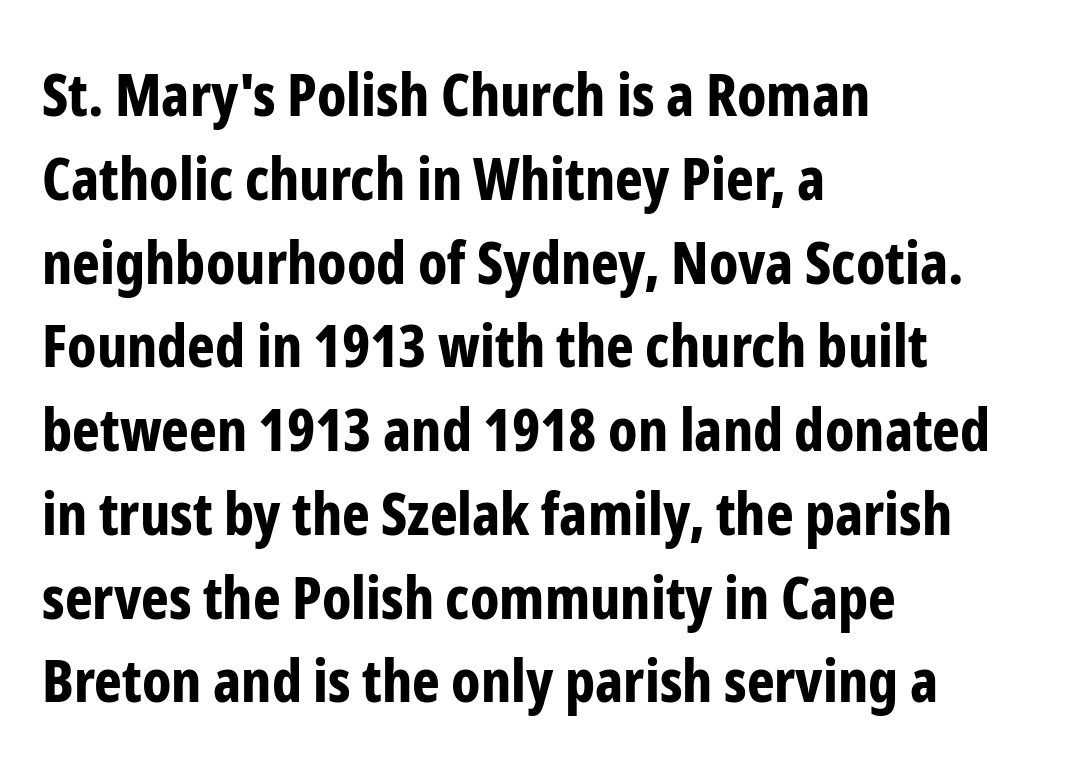
Q: Is the text bold? A: Yes.
Q: Is the text italic (slanted)? A: No, it is upright.
Q: Is the typeface a serif or a sans-serif typeface? A: Sans-serif.
Q: Is the text underlined? A: No.
Q: How is the paragraph aligned? A: Left-aligned.
Q: Is the spacing between letters normal or unusually wide? A: Normal.
Q: Is the spacing between lines tight, normal or loose? A: Normal.
Q: Width (condensed, normal, or wide)? A: Condensed.
Q: Stroke contrast? A: Low.
Q: x-height? A: Medium.
Q: Monospaced? A: No.
